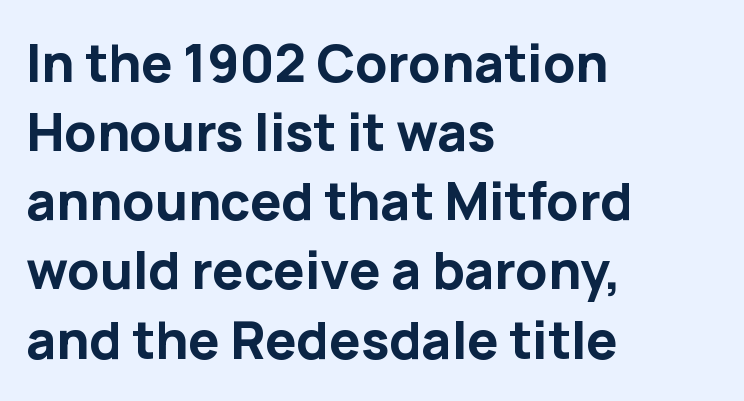
The image shows 52 px bold sans-serif type, upright; set left-aligned, normal line spacing (1.33x), normal letter spacing, not underlined; low stroke contrast and a medium x-height.
